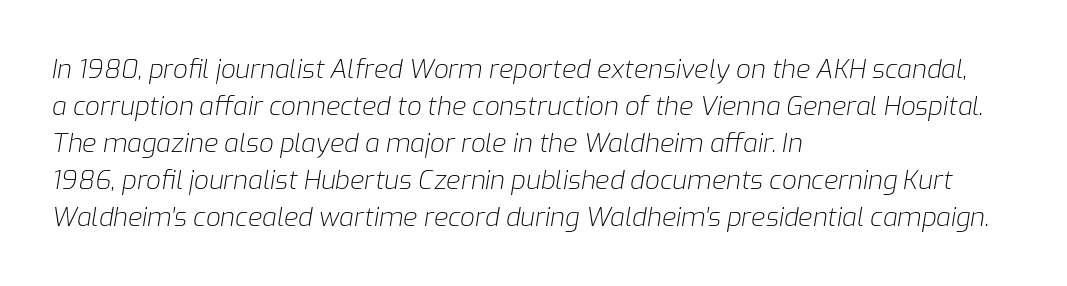
The weight would be labelled regular, book, light, or lighter still. Letter spacing: default. Horizontally, the lines are justified to the leading edge only. Notice how the stems are inclined rather than vertical — that's the hallmark of italics.
